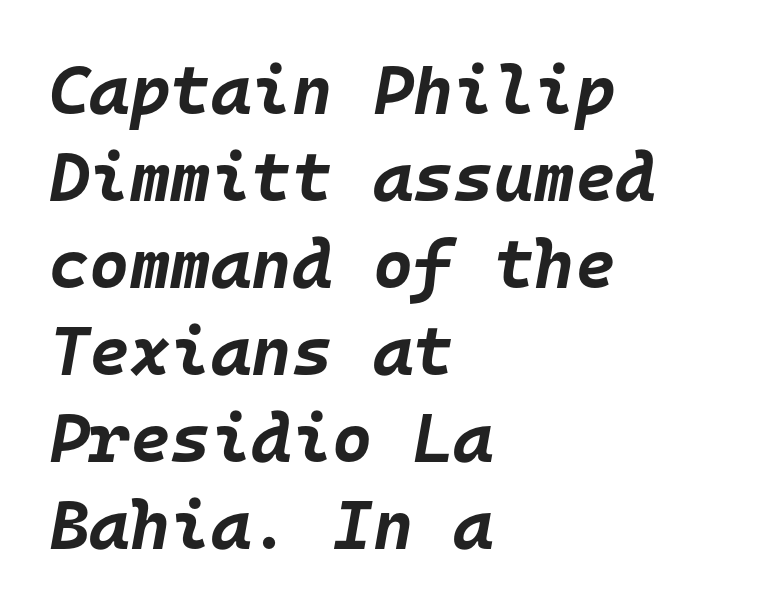
Q: Is the text bold? A: Yes.
Q: Is the text italic (slanted)? A: Yes, it leans right by about 10 degrees.
Q: Is the text underlined? A: No.
Q: How is the paragraph aligned? A: Left-aligned.
Q: Is the spacing between letters normal or unusually wide? A: Normal.
Q: Is the spacing between lines tight, normal or loose? A: Normal.
Q: Width (condensed, normal, or wide)? A: Normal.
Q: Stroke contrast? A: Low.
Q: x-height? A: Large.
Q: Monospaced? A: Yes.
